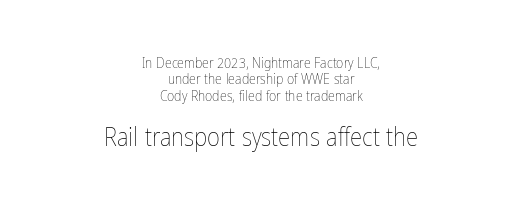
The image shows 25 px text type, upright; set centered, line spacing 1.17x, normal letter spacing, not underlined; the second (bottom) block is 1.79x larger.
